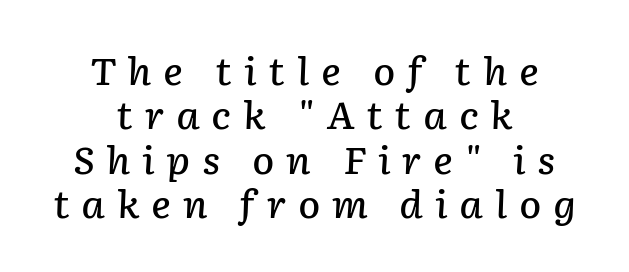
The image shows 37 px semibold type, italic (leaning right); set centered, line spacing 1.2x, unusually wide letter spacing (+0.31 em), not underlined; low stroke contrast and a medium x-height.
